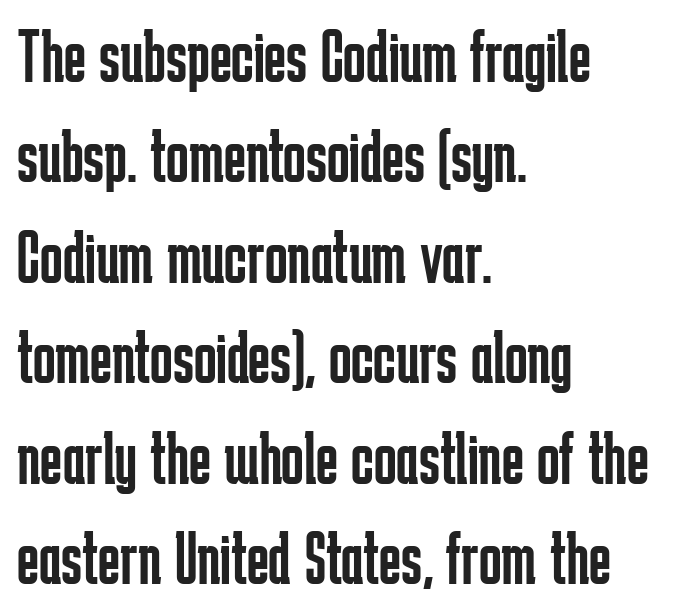
{"serif": "no", "italic": "no", "bold": "no", "weight": "regular", "width": "condensed", "stroke_contrast": "low", "x_height": "medium", "monospaced": "no", "underline": "no", "align": "left", "line_spacing": "normal", "line_spacing_ratio": 1.34, "letter_spacing": "normal", "letter_spacing_em": 0.0, "glyph_px": 75}
